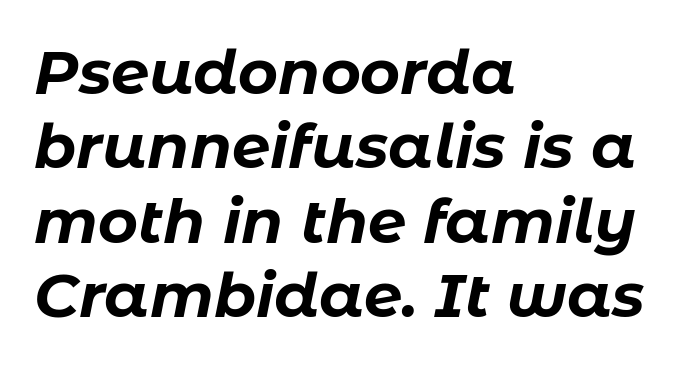
The image shows 61 px bold type, italic (leaning right); set left-aligned, line spacing 1.22x, normal letter spacing, not underlined; low stroke contrast and a medium x-height.
